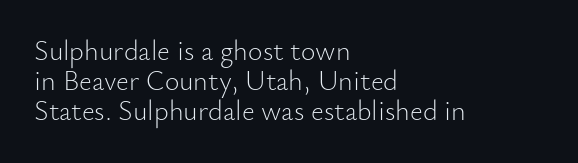
{"serif": "no", "italic": "no", "bold": "no", "weight": "light", "width": "normal", "stroke_contrast": "low", "x_height": "small", "monospaced": "no", "underline": "no", "align": "left", "line_spacing": "tight", "line_spacing_ratio": 1.07, "letter_spacing": "normal", "letter_spacing_em": 0.0, "glyph_px": 28}
